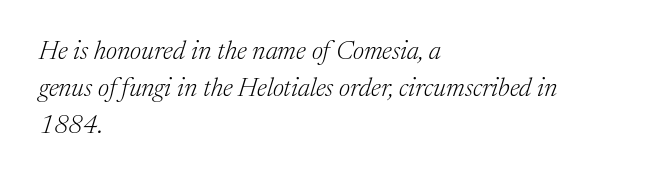
Q: Is the text bold? A: No.
Q: Is the text italic (slanted)? A: Yes, it leans right by about 17 degrees.
Q: Is the text underlined? A: No.
Q: How is the paragraph aligned? A: Left-aligned.
Q: Is the spacing between letters normal or unusually wide? A: Normal.
Q: Is the spacing between lines tight, normal or loose? A: Normal.
